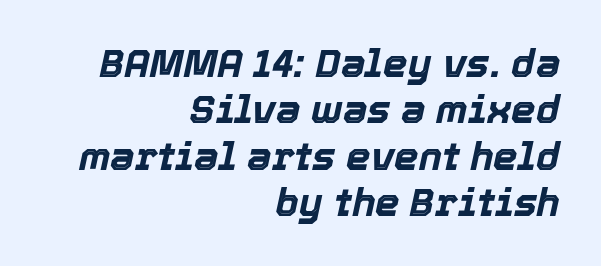
Tracking here is standard; glyphs follow each other at the usual distance. The typography opts for an oblique posture over an upright one. A dark, heavy texture on the line: the type is bold. The paragraph has a hard right edge and a soft left edge.
